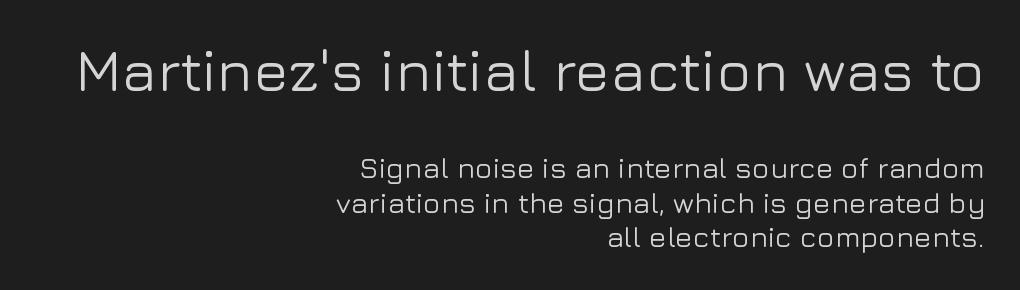
{"serif": "no", "italic": "no", "width": "normal", "stroke_contrast": "low", "x_height": "medium", "monospaced": "no", "underline": "no", "align": "right", "line_spacing_ratio": 1.19, "letter_spacing": "normal", "letter_spacing_em": 0.0, "larger_block": "first", "size_ratio": 2.0, "glyph_px": 58}
